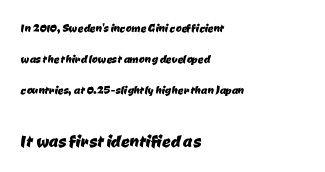
Q: Is the text underlined? A: No.
Q: How is the paragraph aligned? A: Left-aligned.
Q: Is the spacing between letters normal or unusually wide? A: Normal.
Q: Is the spacing between lines tight, normal or loose? A: Loose.
Q: Which block of text is set in a larger size, the first (top) or the second (bottom)? A: The second (bottom) one.
